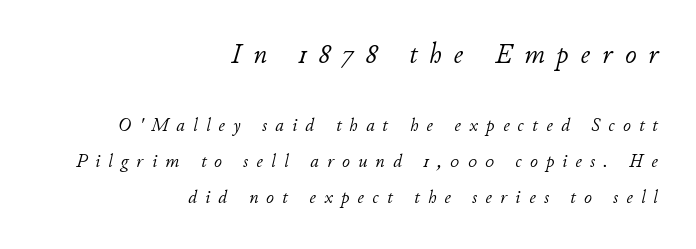
Q: Is the text bold? A: No.
Q: Is the text italic (slanted)? A: Yes, it leans right by about 11 degrees.
Q: Is the text underlined? A: No.
Q: How is the paragraph aligned? A: Right-aligned.
Q: Is the spacing between letters normal or unusually wide? A: Unusually wide.
Q: Is the spacing between lines tight, normal or loose? A: Loose.
Q: Which block of text is set in a larger size, the first (top) or the second (bottom)? A: The first (top) one.
Q: Width (condensed, normal, or wide)? A: Normal.
Q: Stroke contrast? A: Low.
Q: x-height? A: Small.
Q: Monospaced? A: No.
